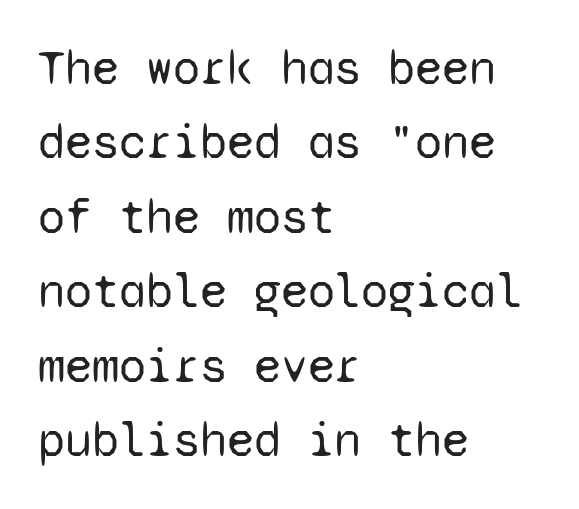
On a weight scale, this lands at 450 or below. The passage shown is typed in a monospace face where columns stay perfectly aligned. Nobody drew a line under any word here. The letters sit at their default tracking, neither squeezed nor spread.
